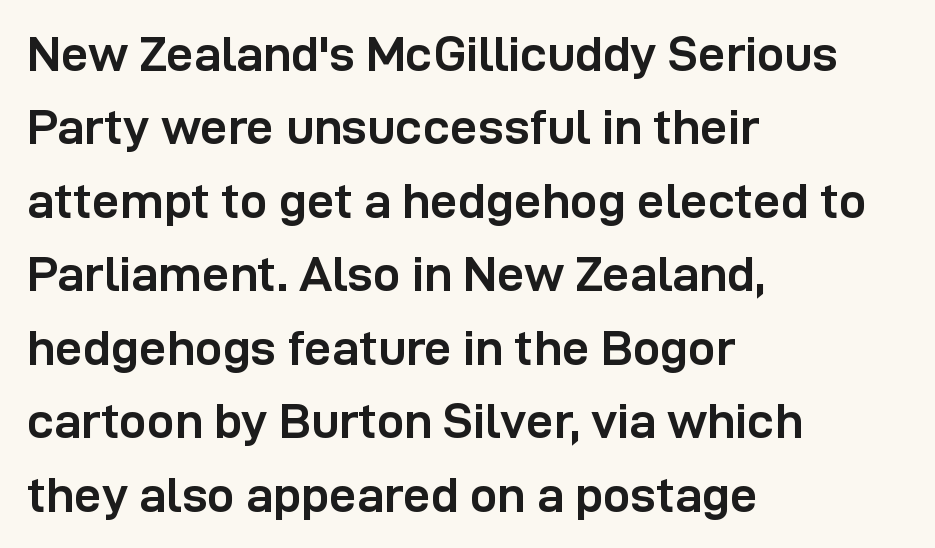
{"serif": "no", "italic": "no", "bold": "yes", "weight": "semibold", "width": "normal", "stroke_contrast": "low", "x_height": "medium", "monospaced": "no", "underline": "no", "align": "left", "line_spacing": "normal", "line_spacing_ratio": 1.5, "letter_spacing": "normal", "letter_spacing_em": 0.0, "glyph_px": 49}
